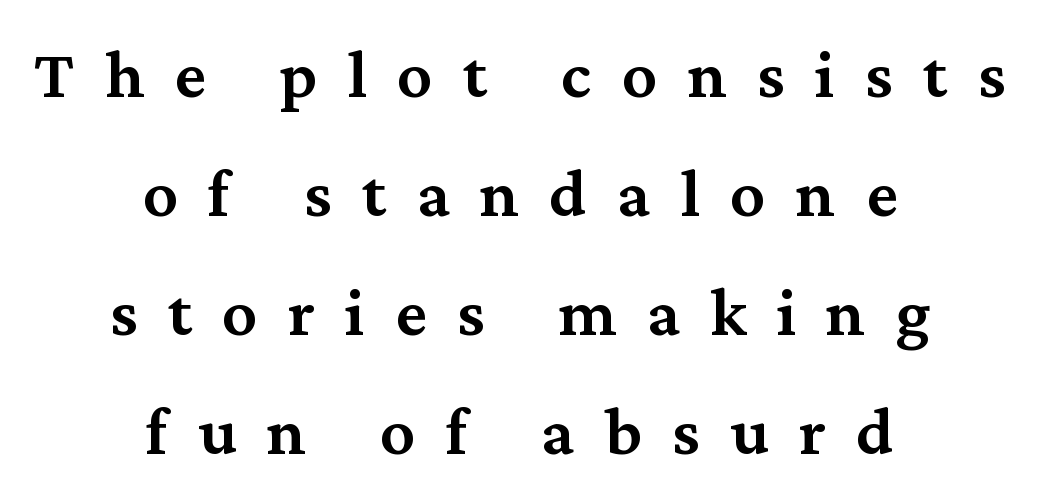
Casual observation: everything's sitting right in the middle. This sample uses expanded letter spacing, leaving extra air between glyphs. Letterform terminals end in serifs throughout the passage. The rendering uses natural spacing where letterforms have individual widths.
